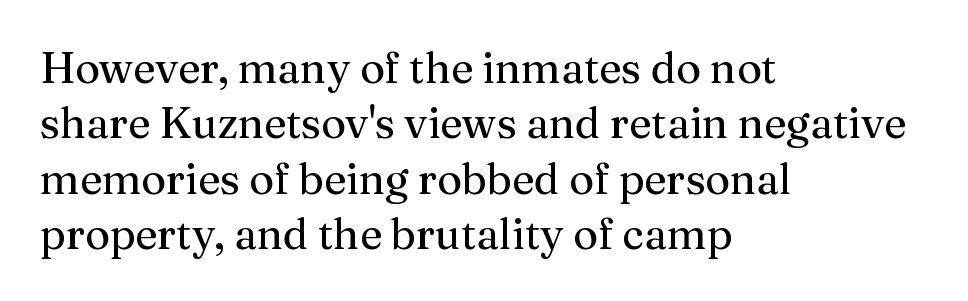
Inter-character spacing is left at the font's built-in metrics. Little horizontal feet cap the strokes, marking this as serif type. The lettering holds an erect, upright posture throughout. Does the leading feel generous? No, just average. If you drew a ruler down the left edge, every line would touch it.
